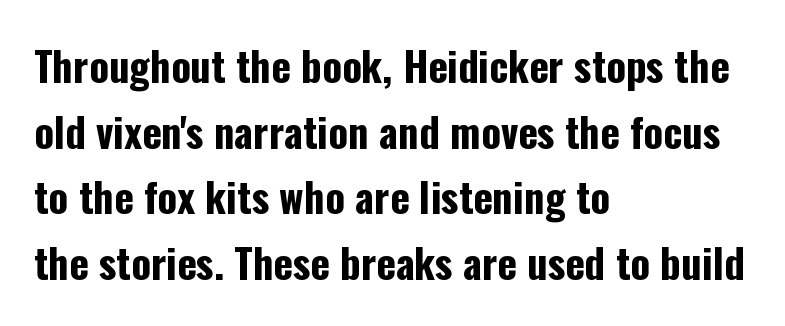
The image shows 41 px bold, condensed sans-serif type, upright; set left-aligned, normal line spacing (1.6x), normal letter spacing, not underlined; low stroke contrast and a medium x-height.
